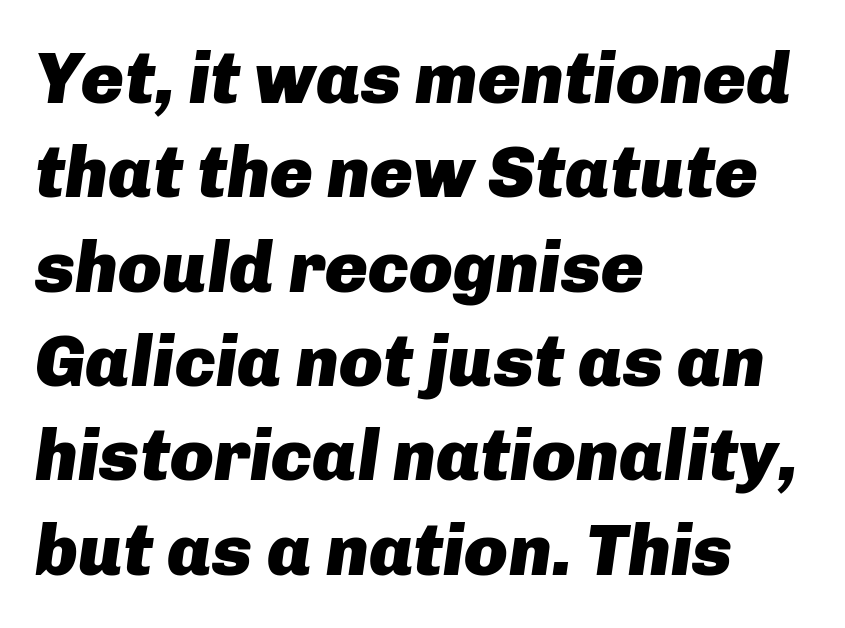
The image shows 72 px heavy type, italic (leaning right); set left-aligned, normal line spacing (1.31x), normal letter spacing, not underlined; low stroke contrast and a medium x-height.
